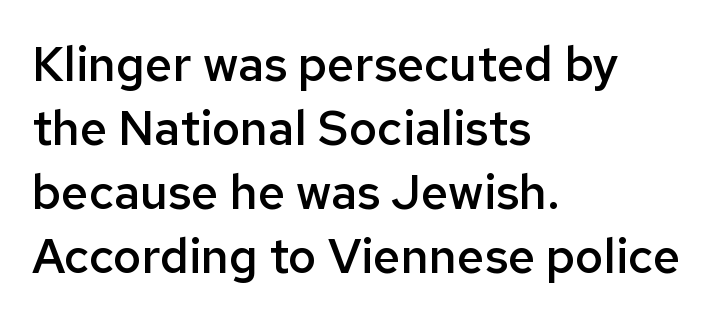
{"serif": "no", "italic": "no", "bold": "semi", "weight": "semibold", "width": "normal", "stroke_contrast": "low", "x_height": "medium", "monospaced": "no", "underline": "no", "align": "left", "line_spacing": "normal", "line_spacing_ratio": 1.33, "letter_spacing": "normal", "letter_spacing_em": 0.0, "glyph_px": 48}
